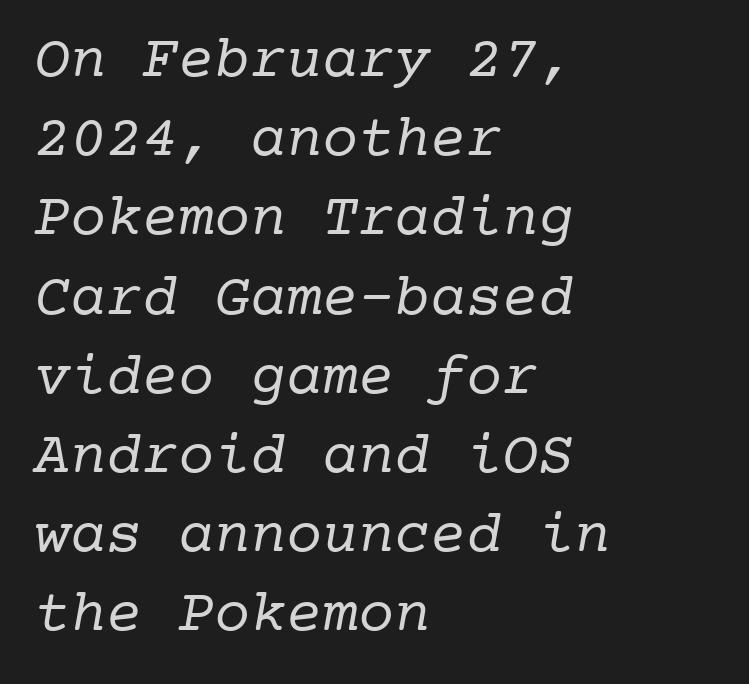
Q: Is the text bold? A: No.
Q: Is the typeface a serif or a sans-serif typeface? A: Serif.
Q: Is the text underlined? A: No.
Q: How is the paragraph aligned? A: Left-aligned.
Q: Is the spacing between letters normal or unusually wide? A: Normal.
Q: Is the spacing between lines tight, normal or loose? A: Normal.
Q: Width (condensed, normal, or wide)? A: Normal.
Q: Stroke contrast? A: Low.
Q: x-height? A: Medium.
Q: Monospaced? A: Yes.
